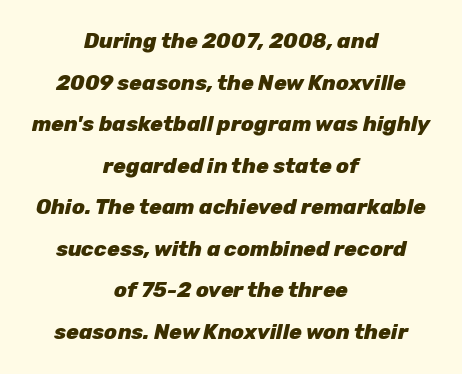
Q: Is the text bold? A: Yes.
Q: Is the text italic (slanted)? A: Yes, it leans right by about 12 degrees.
Q: Is the text underlined? A: No.
Q: How is the paragraph aligned? A: Centered.
Q: Is the spacing between letters normal or unusually wide? A: Normal.
Q: Is the spacing between lines tight, normal or loose? A: Loose.
